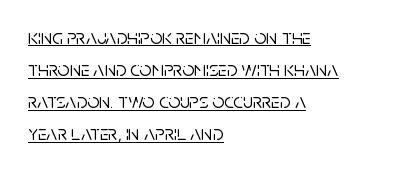
{"italic": "no", "underline": "yes", "align": "left", "line_spacing": "normal", "line_spacing_ratio": 1.53, "letter_spacing": "normal", "letter_spacing_em": 0.0, "glyph_px": 21}
